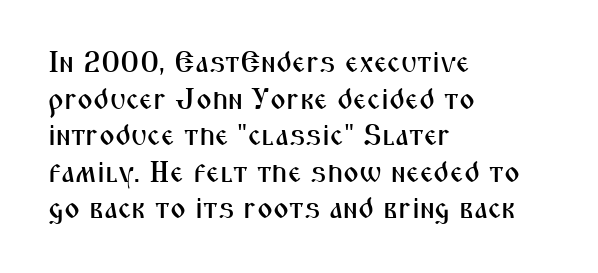
Q: Is the text italic (slanted)? A: No, it is upright.
Q: Is the typeface a serif or a sans-serif typeface? A: Sans-serif.
Q: Is the text underlined? A: No.
Q: How is the paragraph aligned? A: Left-aligned.
Q: Is the spacing between letters normal or unusually wide? A: Normal.
Q: Width (condensed, normal, or wide)? A: Condensed.
Q: Stroke contrast? A: Medium.
Q: x-height? A: Medium.
Q: Monospaced? A: No.
